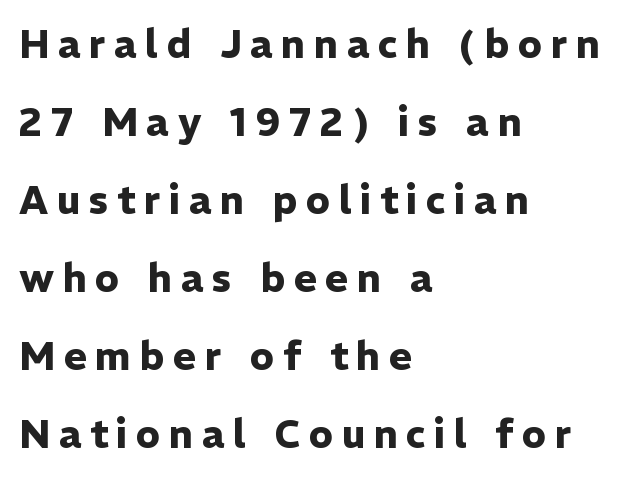
This rendering uses left alignment, leaving the right contour irregular. The face used here is proportionally spaced, like ordinary book or web type. The lettering holds an erect, upright posture throughout. A clean baseline with only descenders dipping below it. The type family on display is of the sans-serif kind. The lines are spread far apart with generous leading.
